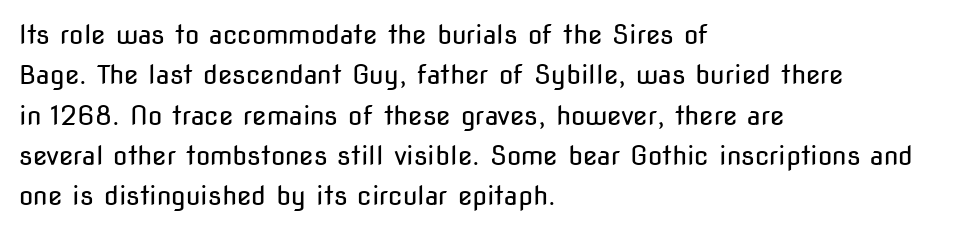
{"italic": "no", "bold": "no", "underline": "no", "align": "left", "line_spacing": "normal", "line_spacing_ratio": 1.55, "letter_spacing": "normal", "letter_spacing_em": 0.0, "glyph_px": 26}
